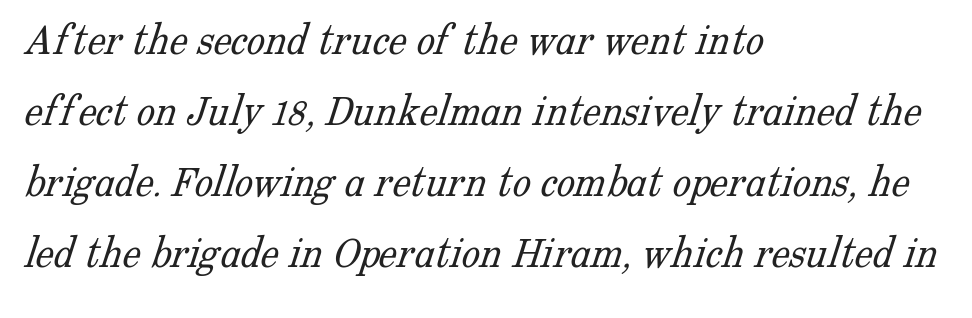
Successive baselines arrive at the customary interval. Unmarked baselines from the first word to the last. Nothing heavy about these letters — not bold at all. Spacing verdict: proportional, widths tailored to each character. This sample uses plain, unmodified letter spacing. Horizontal alignment here is leftward, the default for most running prose.
